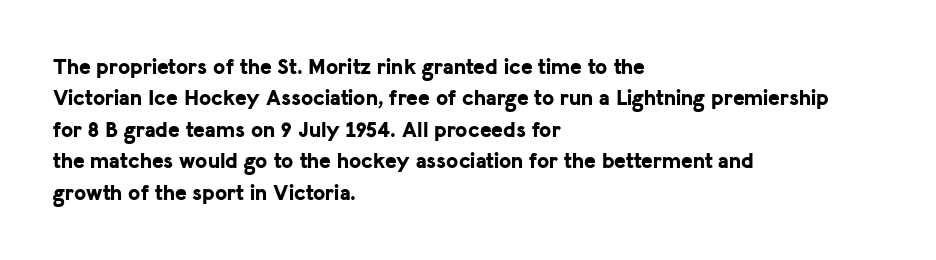
Q: Is the text bold? A: Yes.
Q: Is the text italic (slanted)? A: No, it is upright.
Q: Is the text underlined? A: No.
Q: How is the paragraph aligned? A: Left-aligned.
Q: Is the spacing between letters normal or unusually wide? A: Normal.
Q: Is the spacing between lines tight, normal or loose? A: Normal.
